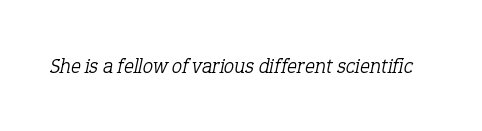
The image shows 21 px text type, italic (leaning right); set normal letter spacing, not underlined.
